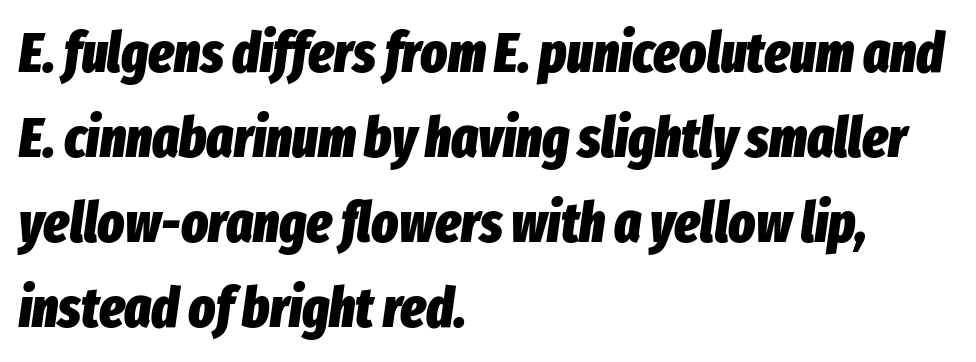
The image shows 56 px heavy, condensed type, italic (leaning right); set left-aligned, normal line spacing (1.52x), normal letter spacing, not underlined; low stroke contrast and a medium x-height.
